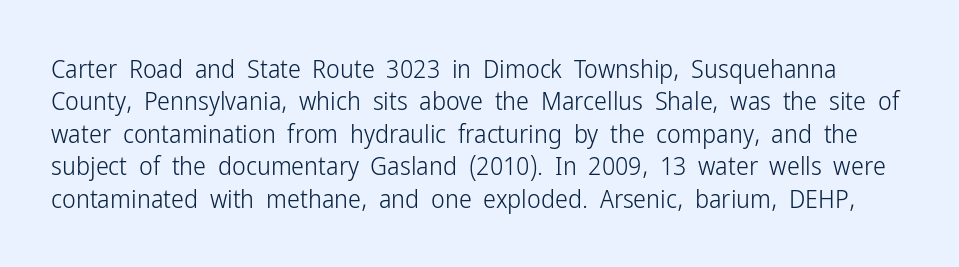
Q: Is the text bold? A: No.
Q: Is the text italic (slanted)? A: No, it is upright.
Q: Is the text underlined? A: No.
Q: Is the spacing between letters normal or unusually wide? A: Normal.
Q: Is the spacing between lines tight, normal or loose? A: Normal.
